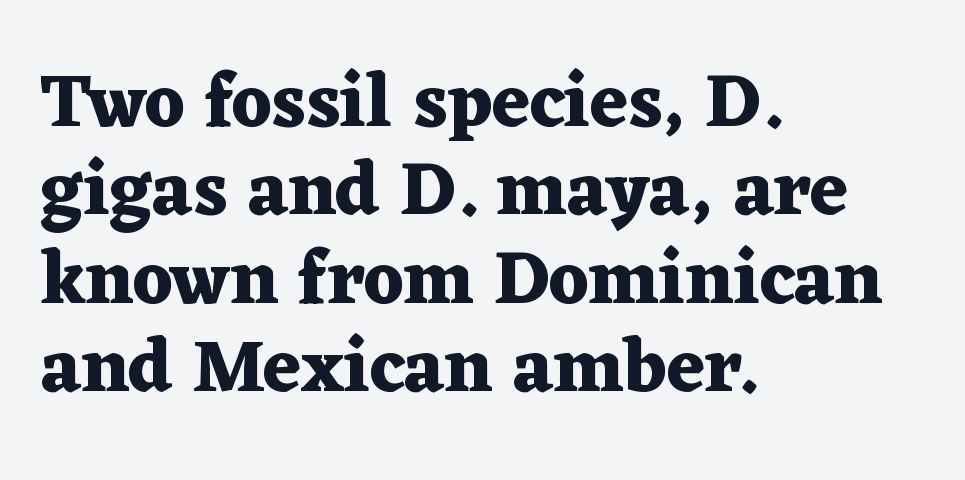
Q: Is the text bold? A: Yes.
Q: Is the text italic (slanted)? A: No, it is upright.
Q: Is the typeface a serif or a sans-serif typeface? A: Serif.
Q: Is the text underlined? A: No.
Q: How is the paragraph aligned? A: Left-aligned.
Q: Is the spacing between letters normal or unusually wide? A: Normal.
Q: Width (condensed, normal, or wide)? A: Wide.
Q: Stroke contrast? A: Medium.
Q: x-height? A: Medium.
Q: Monospaced? A: No.
